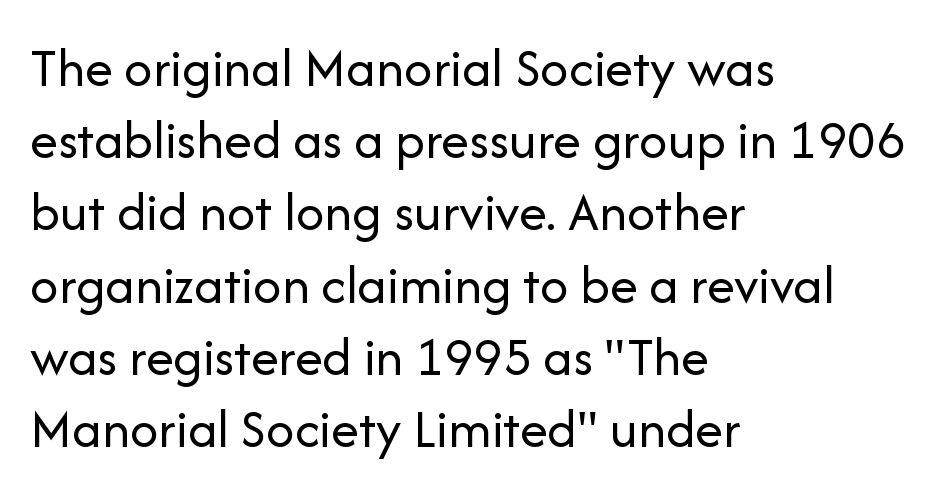
The image shows 56 px regular-weight sans-serif type, upright; set left-aligned, normal line spacing (1.29x), normal letter spacing, not underlined; low stroke contrast and a medium x-height.
